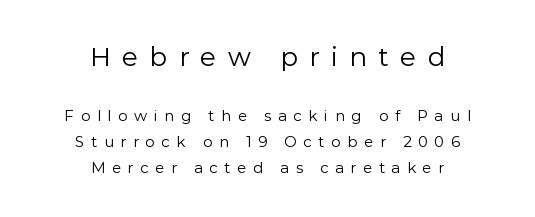
Q: Is the text bold? A: No.
Q: Is the text italic (slanted)? A: No, it is upright.
Q: Is the text underlined? A: No.
Q: How is the paragraph aligned? A: Centered.
Q: Is the spacing between letters normal or unusually wide? A: Unusually wide.
Q: Which block of text is set in a larger size, the first (top) or the second (bottom)? A: The first (top) one.
